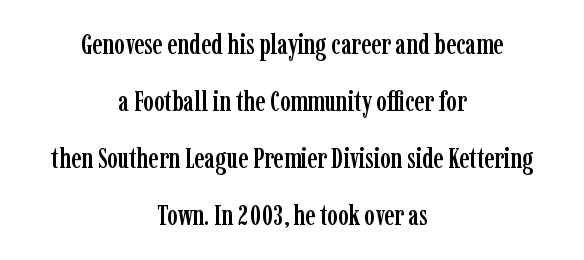
Proportional: the letters do not fall into vertical columns. Glyph-to-glyph distance matches everyday printed text. Leading is clearly above the norm, producing a sparse column. This sample uses an upright cut, with every glyph sitting square on the baseline. This is serif lettering, the kind often seen in printed books.
